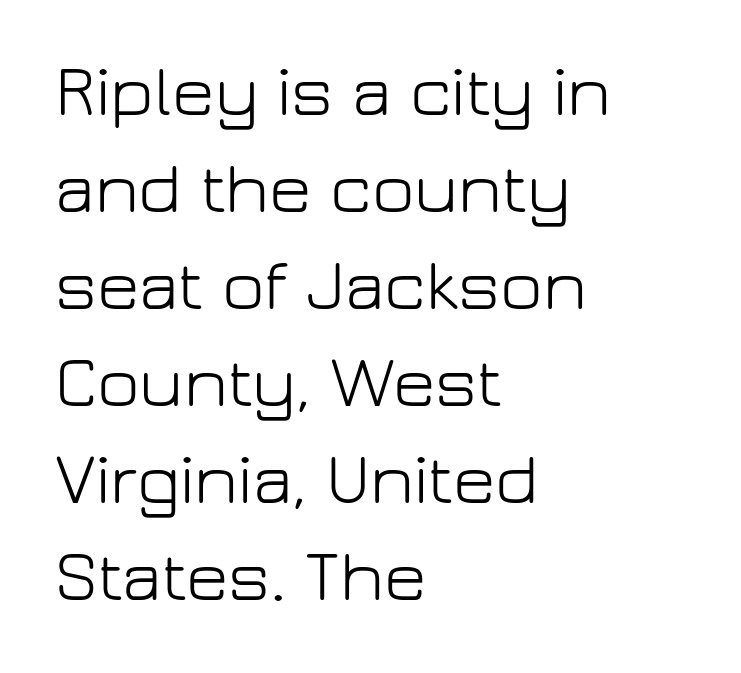
Lines of text with bare space underneath. Caption: face not bold, strokes unweighted. The ragged edge is on the right, which tells us the setting is flush left. This is the regular roman posture of the typeface. The passage shown stacks its lines at a standard gap.
